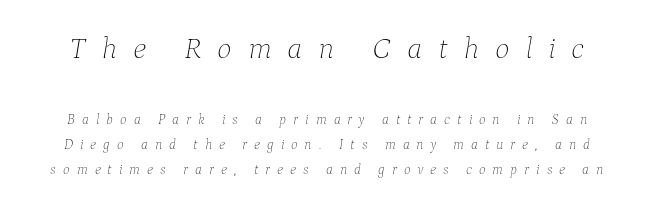
The image shows 31 px thin type, italic (leaning right); set line spacing 1.78x, unusually wide letter spacing (+0.5 em), not underlined; the first (top) block is 2.21x larger; low stroke contrast and a medium x-height.
